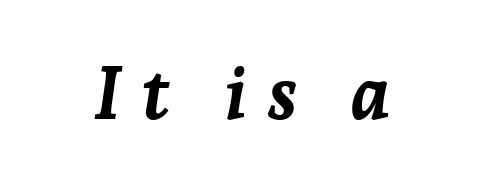
The strip under each line holds only bare page. Do the characters align in a grid? No, the font is proportional. On the weight axis this lands at bold, roughly 700. The text carries the slant typical of an italic or oblique font. The face used here is rendered with a markedly widened letterfit.
